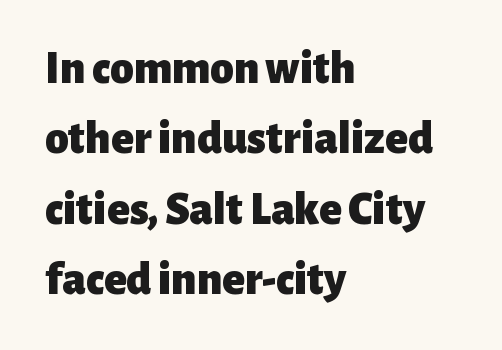
The image shows 47 px heavy sans-serif type, upright; set left-aligned, normal line spacing (1.5x), normal letter spacing, not underlined; low stroke contrast and a medium x-height.
